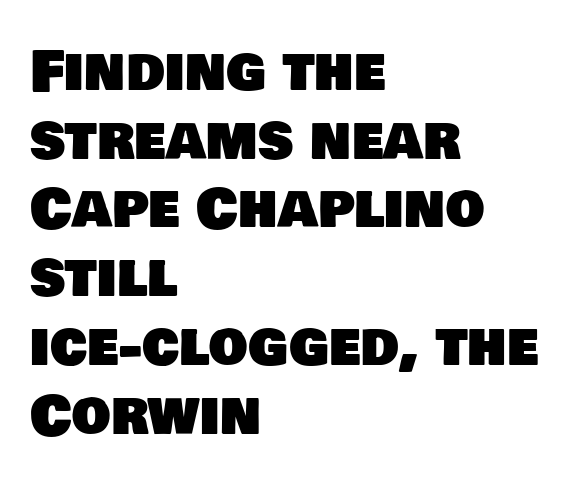
Q: Is the typeface a serif or a sans-serif typeface? A: Sans-serif.
Q: Is the text underlined? A: No.
Q: How is the paragraph aligned? A: Left-aligned.
Q: Is the spacing between letters normal or unusually wide? A: Normal.
Q: Is the spacing between lines tight, normal or loose? A: Normal.
Q: Width (condensed, normal, or wide)? A: Normal.
Q: Stroke contrast? A: Low.
Q: x-height? A: Large.
Q: Monospaced? A: No.
